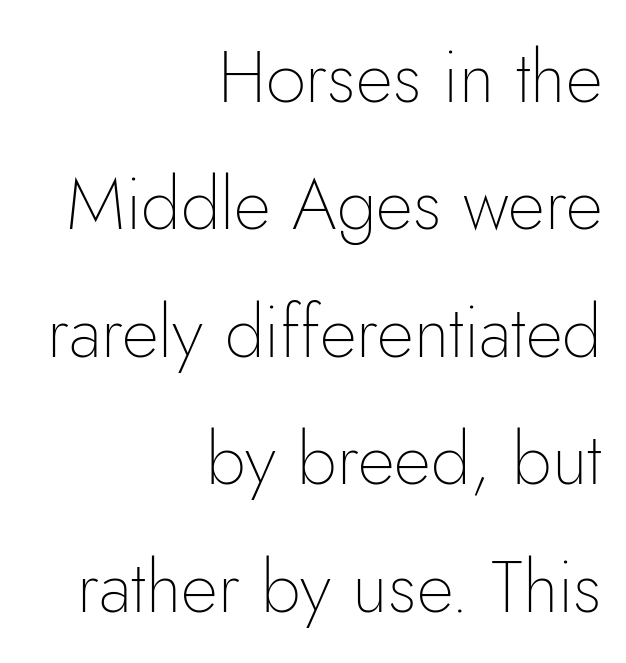
{"serif": "no", "italic": "no", "bold": "no", "weight": "thin", "width": "normal", "stroke_contrast": "low", "x_height": "small", "monospaced": "no", "underline": "no", "align": "right", "line_spacing_ratio": 1.77, "letter_spacing": "normal", "letter_spacing_em": 0.0, "glyph_px": 72}
